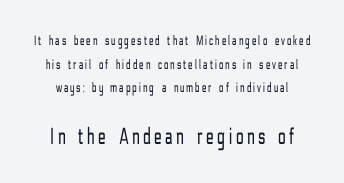
The image shows 24 px text type, upright; set normal line spacing (1.68x), not underlined; the second (bottom) block is 1.71x larger.
